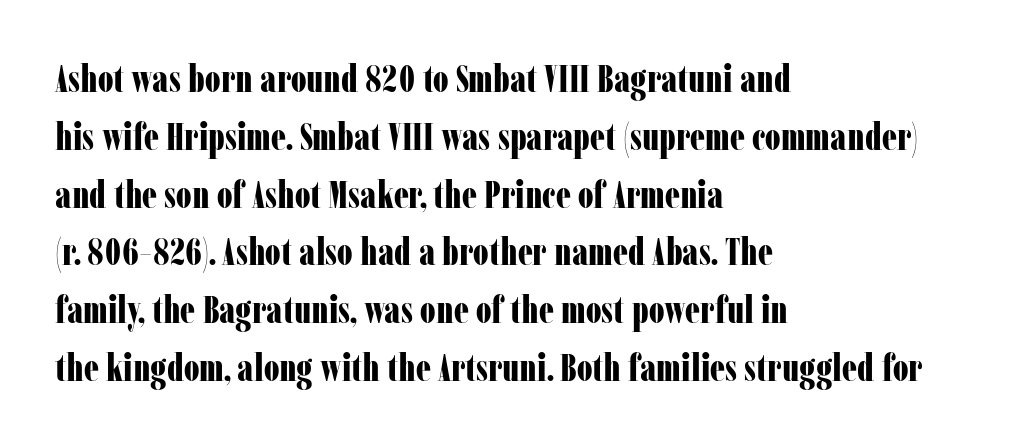
What stands out about the letter spacing? Nothing — it is the standard amount. Spacing verdict: proportional, widths tailored to each character. Serif or sans? Serif — the stroke terminals have little feet. Vertical strokes here are truly vertical.
